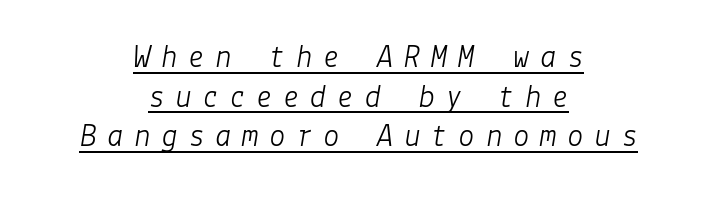
Q: Is the text bold? A: No.
Q: Is the text italic (slanted)? A: Yes, it leans right by about 9 degrees.
Q: Is the text underlined? A: Yes.
Q: How is the paragraph aligned? A: Centered.
Q: Is the spacing between letters normal or unusually wide? A: Unusually wide.
Q: Width (condensed, normal, or wide)? A: Normal.
Q: Stroke contrast? A: Low.
Q: x-height? A: Medium.
